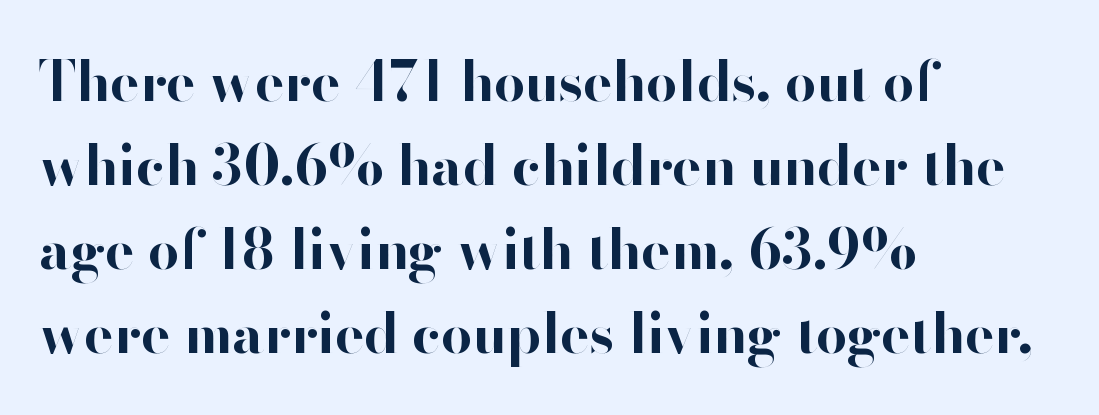
Ordinary non-slanted type is in use. Look at the tracking — it's just the regular setting, nothing added. This rendering employs a face without finishing strokes, i.e., a sans-serif. Beneath every word, the page is bare. The sample has been set heavy, in full bold.
